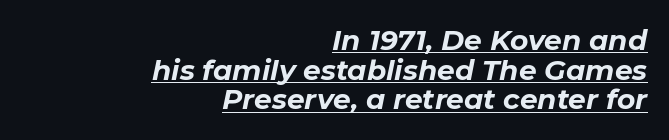
These lines stack with their right ends in a neat column. As a designer I'd log this as weight 700, bold. Does the leading feel generous? Not at all — it's pinched. Here the designer chose a conventional face with non-uniform glyph widths.
